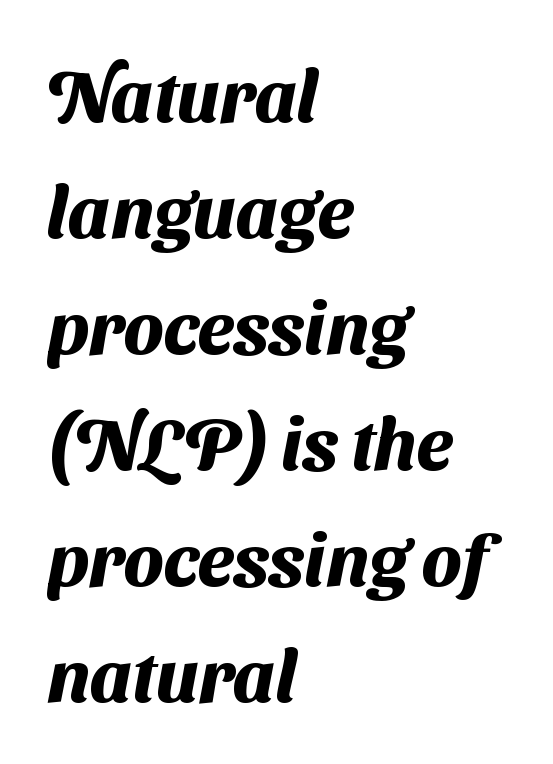
This is sans-serif lettering, the kind often seen on screens and signage. Each line starts at the same left margin while the right side varies. The leading is moderate, giving the passage an even texture. The string is rendered with underlining switched off. These lines carry a lot of weight — the face is fully bold. Looks like regular typesetting: each glyph gets only the width it needs.
